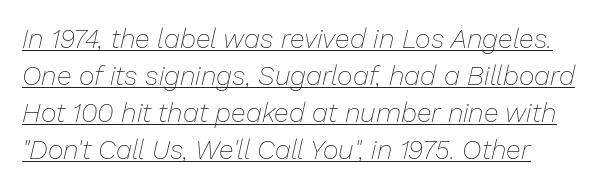
{"italic": "yes", "lean": "right", "slant_degrees": 13, "bold": "no", "underline": "yes", "line_spacing": "normal", "line_spacing_ratio": 1.37, "letter_spacing": "normal", "letter_spacing_em": 0.0, "glyph_px": 27}
